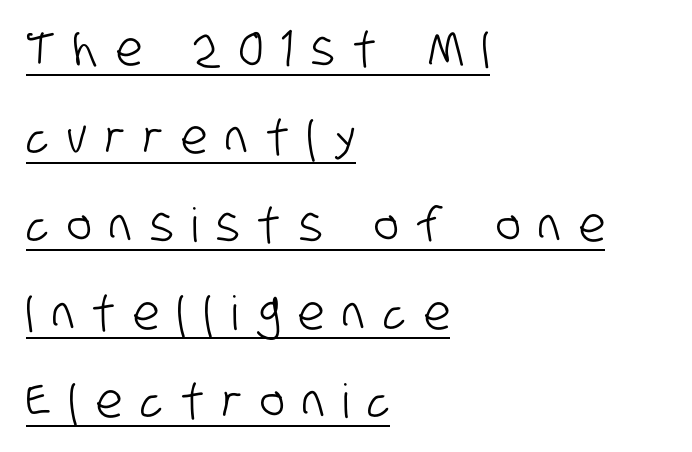
The image shows 47 px condensed sans-serif type; set left-aligned, line spacing 1.87x, unusually wide letter spacing (+0.39 em), underlined; low stroke contrast and a large x-height.
